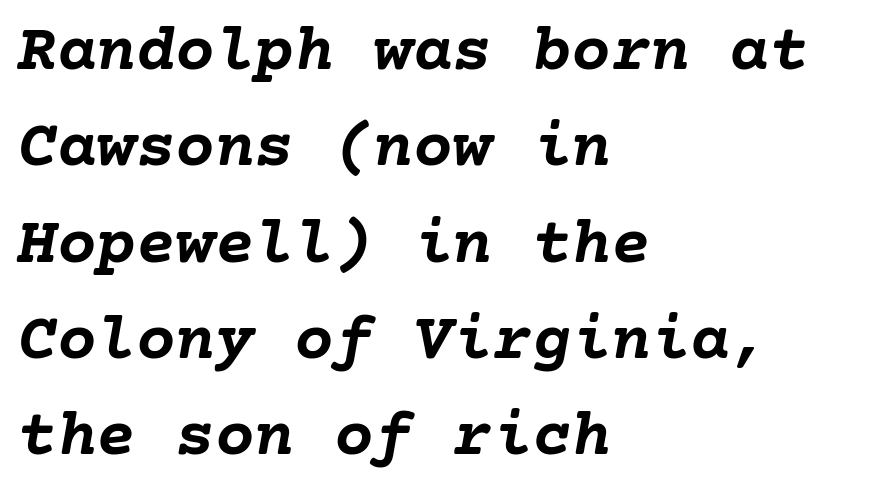
Students, note that the glyphs here touch the page at normal intervals. Lines of text with bare space underneath. Summary of weight: heavy, a full bold. Short and long lines alike share a common starting point at left. Interline gaps are of average width in this sample.
